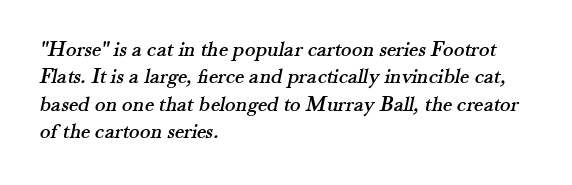
Q: Is the text underlined? A: No.
Q: How is the paragraph aligned? A: Left-aligned.
Q: Is the spacing between letters normal or unusually wide? A: Normal.
Q: Is the spacing between lines tight, normal or loose? A: Normal.
